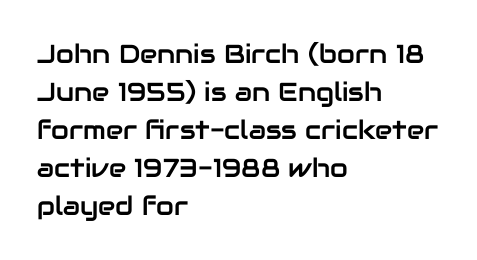
Vertical strokes here are truly vertical. Inter-character spacing is left at the font's built-in metrics. Beneath every word, the page is bare. The typesetter chose a ragged-right arrangement here. Quick note: interline space is typical.
